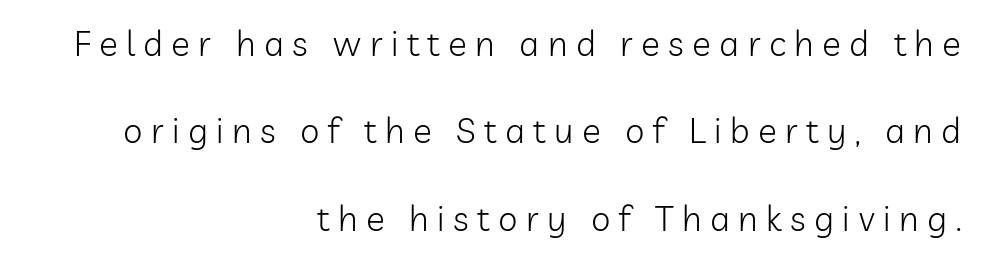
Ink coverage per letter is moderate at most. Does extra space separate the letters? Yes, quite a lot of it. Layout note: lines flush right. The space directly below the letters is spotless. Nope, not italic — everything's standing straight.
